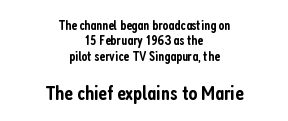
The image shows 21 px text type, upright; set centered, tight line spacing (1.1x), normal letter spacing, not underlined; the second (bottom) block is 1.5x larger.
